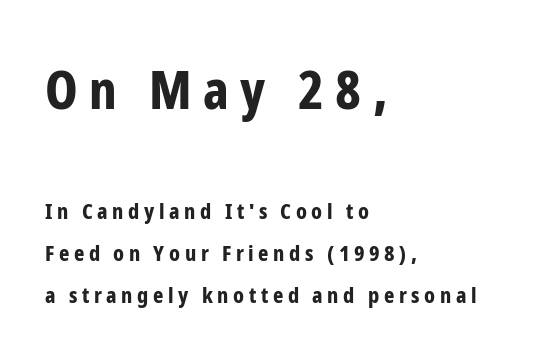
{"serif": "no", "italic": "no", "bold": "yes", "weight": "bold", "width": "condensed", "stroke_contrast": "low", "x_height": "medium", "monospaced": "no", "underline": "no", "align": "left", "line_spacing": "loose", "line_spacing_ratio": 1.92, "letter_spacing": "wide", "letter_spacing_em": 0.21, "larger_block": "first", "size_ratio": 2.45, "glyph_px": 54}
